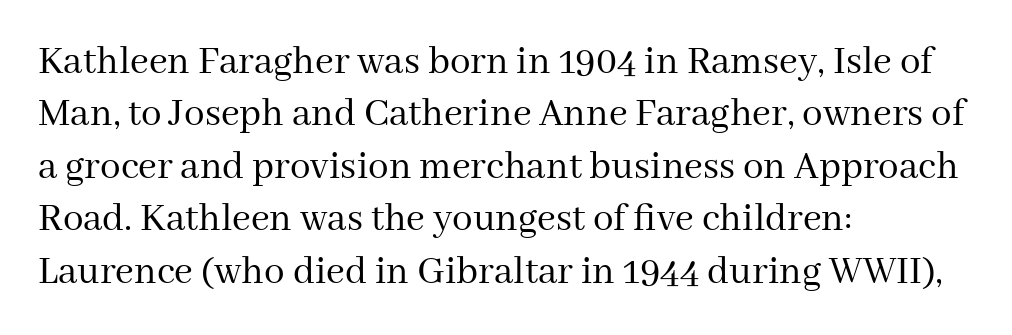
Q: Is the text bold? A: No.
Q: Is the text italic (slanted)? A: No, it is upright.
Q: Is the typeface a serif or a sans-serif typeface? A: Serif.
Q: Is the text underlined? A: No.
Q: How is the paragraph aligned? A: Left-aligned.
Q: Is the spacing between letters normal or unusually wide? A: Normal.
Q: Is the spacing between lines tight, normal or loose? A: Normal.
Q: Width (condensed, normal, or wide)? A: Normal.
Q: Stroke contrast? A: Medium.
Q: x-height? A: Medium.
Q: Monospaced? A: No.
